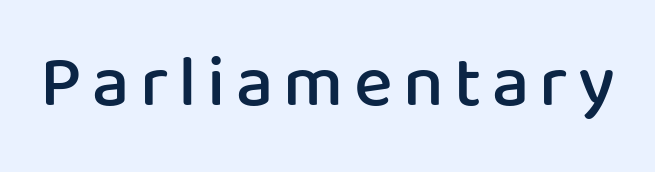
Q: Is the text bold? A: Semi-bold.
Q: Is the text italic (slanted)? A: No, it is upright.
Q: Is the typeface a serif or a sans-serif typeface? A: Sans-serif.
Q: Is the text underlined? A: No.
Q: Width (condensed, normal, or wide)? A: Normal.
Q: Stroke contrast? A: Low.
Q: x-height? A: Medium.
Q: Monospaced? A: No.
